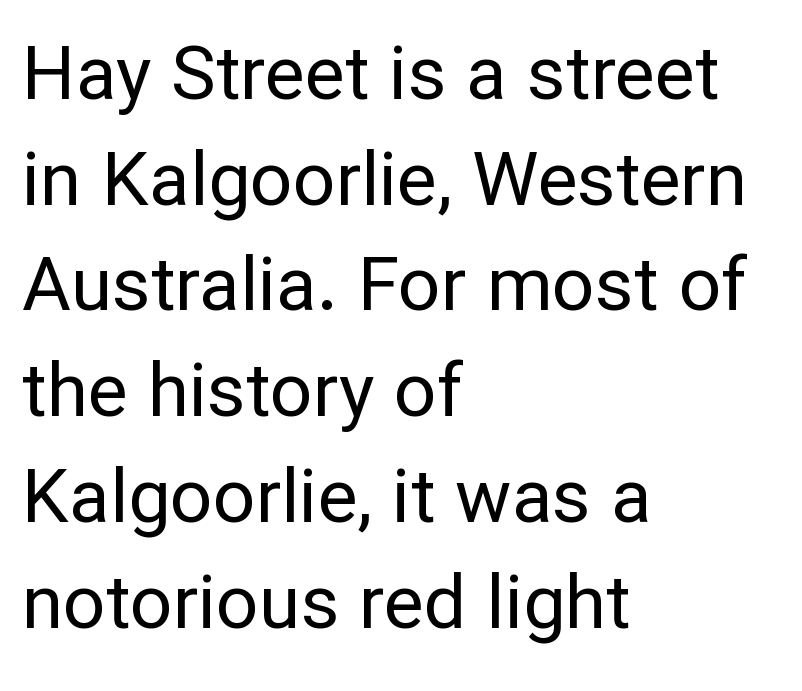
To sum up the face: it is a sans, with no serifs. The passage shown stacks its lines at a standard gap. Has an underline been added? It has not. Stroke mass is kept to a normal reading level or below. The axis of the letterforms is exactly vertical.
